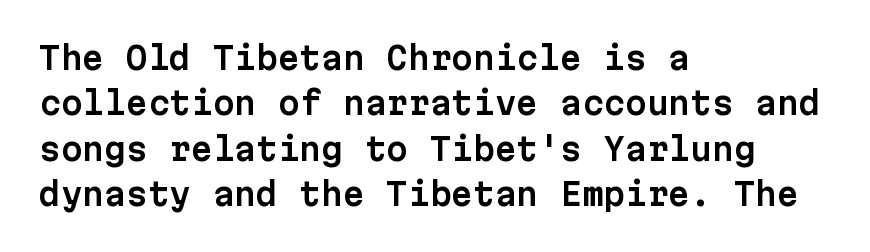
Rule under the text: the space is simply empty. The lines are quadded left. The letters stand upright; this is a roman face. The horizontal fit of the characters is conventional and even.
